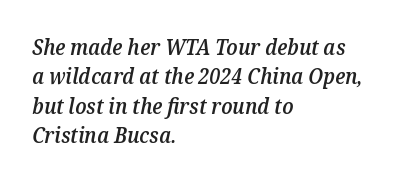
The image shows 21 px text type, italic (leaning right); set left-aligned, normal line spacing (1.4x), normal letter spacing, not underlined.
